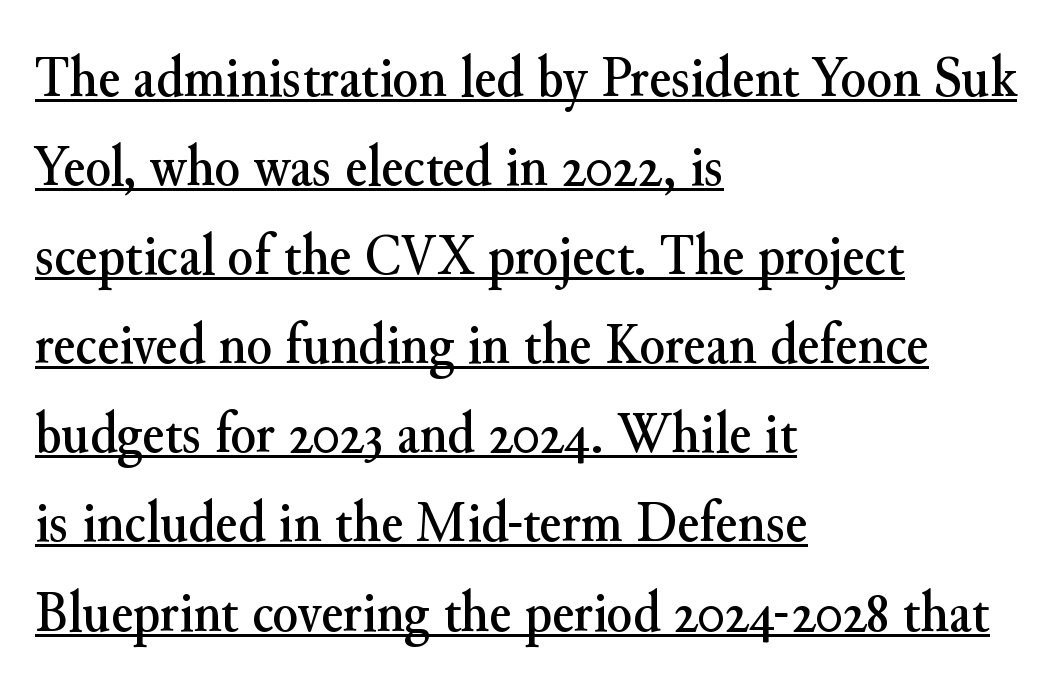
The image shows 59 px serif type, upright; set left-aligned, normal line spacing (1.51x), normal letter spacing, underlined; medium stroke contrast and a small x-height.
